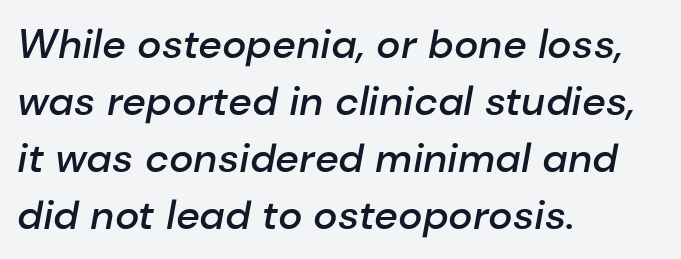
{"italic": "yes", "lean": "right", "slant_degrees": 10, "bold": "semi", "weight": "semibold", "width": "normal", "stroke_contrast": "low", "x_height": "medium", "monospaced": "no", "underline": "no", "align": "left", "line_spacing": "normal", "line_spacing_ratio": 1.39, "letter_spacing": "normal", "letter_spacing_em": 0.0, "glyph_px": 41}
